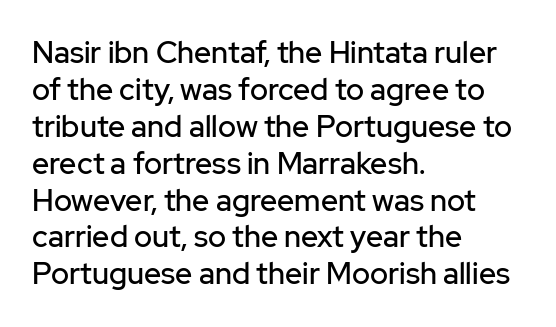
{"serif": "no", "italic": "no", "width": "normal", "stroke_contrast": "low", "x_height": "medium", "monospaced": "no", "underline": "no", "align": "left", "line_spacing_ratio": 1.23, "letter_spacing": "normal", "letter_spacing_em": 0.0, "glyph_px": 30}
